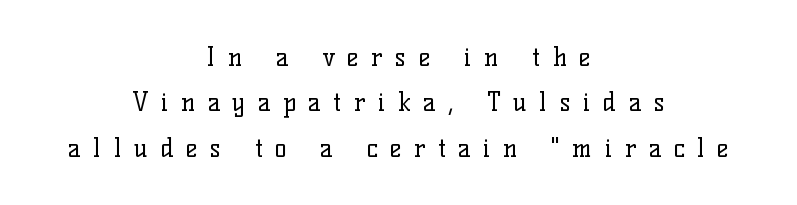
The characters are drawn with everyday or finer stroke widths. Caption: expanded tracking, letters set apart. Any mark beneath the type? The region is blank. This sample is center-justified, so both line endings float freely. Unlike italic type, these characters show no tilt at all.
